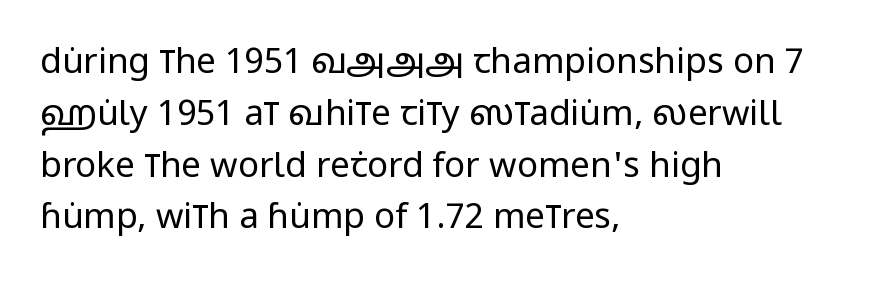
{"serif": "no", "italic": "no", "bold": "no", "weight": "regular", "width": "condensed", "stroke_contrast": "low", "x_height": "large", "monospaced": "no", "underline": "no", "align": "left", "line_spacing": "normal", "line_spacing_ratio": 1.48, "letter_spacing": "normal", "letter_spacing_em": 0.0, "glyph_px": 35}
